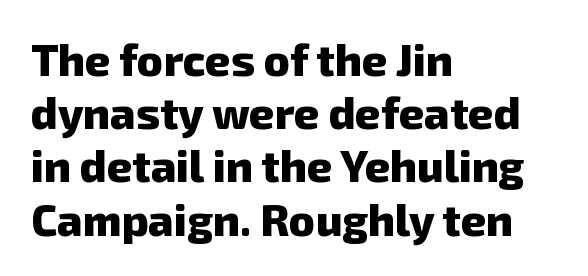
I'd describe the lettering as bold — thick and assertive. The passage is arranged the way most books set body copy — flush left. The type family on display is of the sans-serif kind. Spacing between characters is what you'd get straight out of the box. Anything drawn beneath the words? Only blank space.
